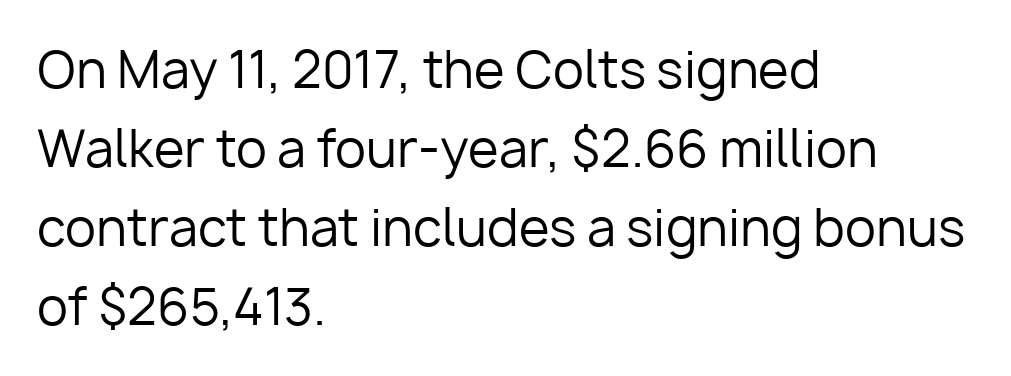
Q: Is the text bold? A: No.
Q: Is the text italic (slanted)? A: No, it is upright.
Q: Is the typeface a serif or a sans-serif typeface? A: Sans-serif.
Q: Is the text underlined? A: No.
Q: How is the paragraph aligned? A: Left-aligned.
Q: Is the spacing between letters normal or unusually wide? A: Normal.
Q: Is the spacing between lines tight, normal or loose? A: Normal.
Q: Width (condensed, normal, or wide)? A: Normal.
Q: Stroke contrast? A: Low.
Q: x-height? A: Medium.
Q: Monospaced? A: No.
